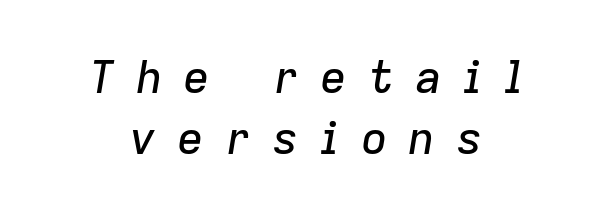
The specimen omits any rule beneath the text block's lines. If you drew a line through each stem, it would be angled. Short note: letters widely spaced. The lines sit at an ordinary, default distance from one another. The rendering positions every line midway between the sides. The face used here is proportionally spaced, like ordinary book or web type.
